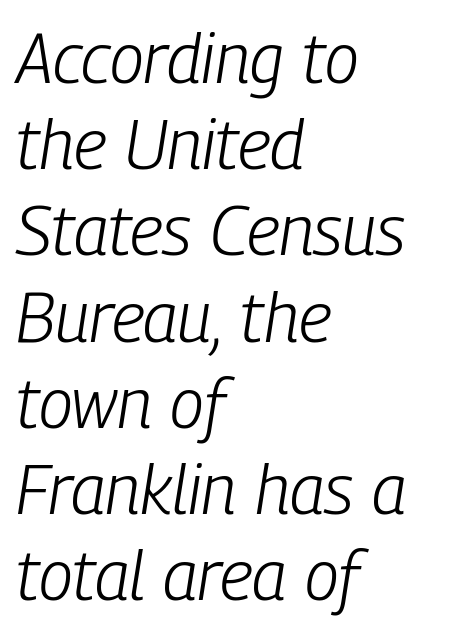
What's the leading like? Ordinary, nothing unusual. The baseline area is clear. It's the slanting kind of type. You could not count columns in this text — the font is proportionally spaced. The face used here is rendered with its standard letterfit.
